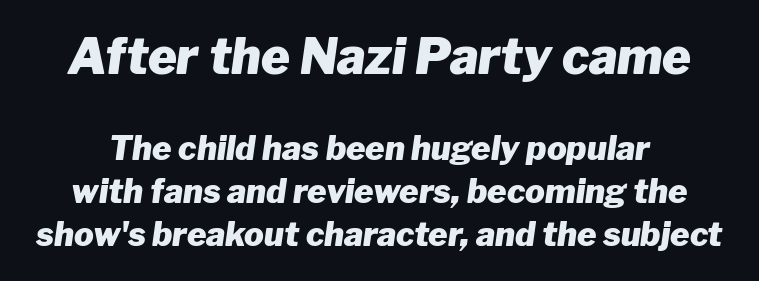
Q: Is the text bold? A: Yes.
Q: Is the text italic (slanted)? A: Yes, it leans right by about 8 degrees.
Q: Is the text underlined? A: No.
Q: Is the spacing between letters normal or unusually wide? A: Normal.
Q: Is the spacing between lines tight, normal or loose? A: Normal.
Q: Which block of text is set in a larger size, the first (top) or the second (bottom)? A: The first (top) one.
Q: Width (condensed, normal, or wide)? A: Normal.
Q: Stroke contrast? A: Low.
Q: x-height? A: Medium.
Q: Monospaced? A: No.
